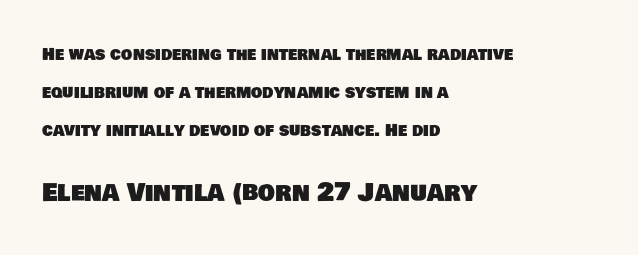
{"underline": "no", "align": "left", "line_spacing": "loose", "line_spacing_ratio": 2.36, "letter_spacing": "normal", "letter_spacing_em": 0.0, "larger_block": "second", "size_ratio": 1.5, "glyph_px": 24}
